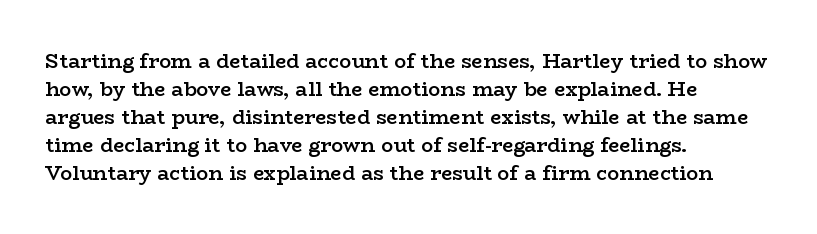
Q: Is the text bold? A: Semi-bold.
Q: Is the text italic (slanted)? A: No, it is upright.
Q: Is the text underlined? A: No.
Q: How is the paragraph aligned? A: Left-aligned.
Q: Is the spacing between letters normal or unusually wide? A: Normal.
Q: Is the spacing between lines tight, normal or loose? A: Normal.
